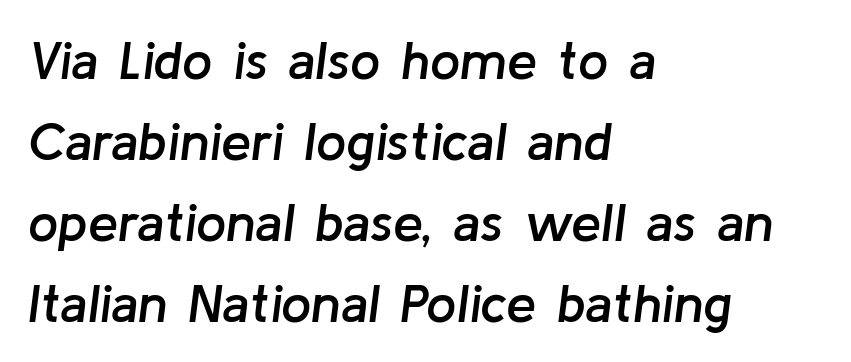
The image shows 54 px semibold type, italic (leaning right); set left-aligned, normal line spacing (1.5x), normal letter spacing, not underlined; low stroke contrast and a medium x-height.
